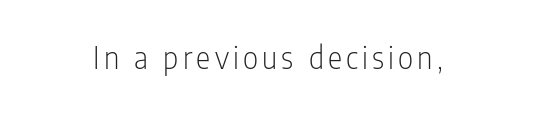
{"serif": "no", "italic": "no", "bold": "no", "weight": "light", "width": "condensed", "stroke_contrast": "low", "x_height": "medium", "monospaced": "no", "underline": "no", "glyph_px": 30}
